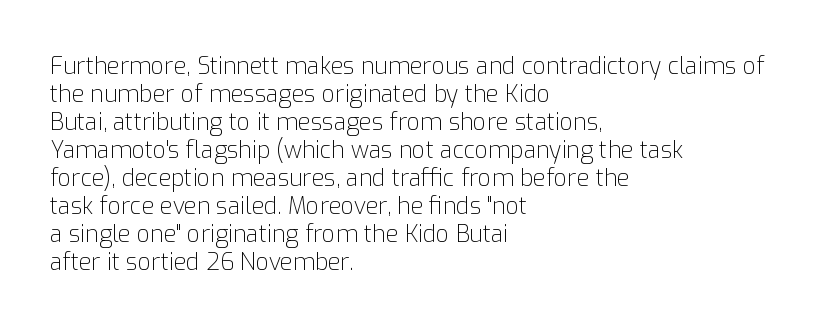
Every stem runs plumb, perpendicular to the baseline. Layout note: lines flush left. Decoration check: the copy has no underline. Short note: letters normally spaced.
